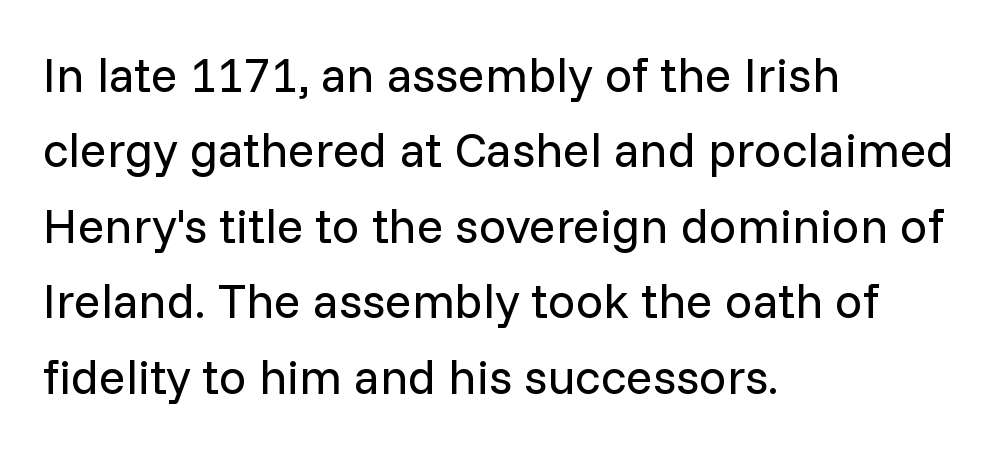
Q: Is the text bold? A: No.
Q: Is the text italic (slanted)? A: No, it is upright.
Q: Is the typeface a serif or a sans-serif typeface? A: Sans-serif.
Q: Is the text underlined? A: No.
Q: How is the paragraph aligned? A: Left-aligned.
Q: Is the spacing between letters normal or unusually wide? A: Normal.
Q: Is the spacing between lines tight, normal or loose? A: Normal.
Q: Width (condensed, normal, or wide)? A: Normal.
Q: Stroke contrast? A: Low.
Q: x-height? A: Medium.
Q: Monospaced? A: No.
